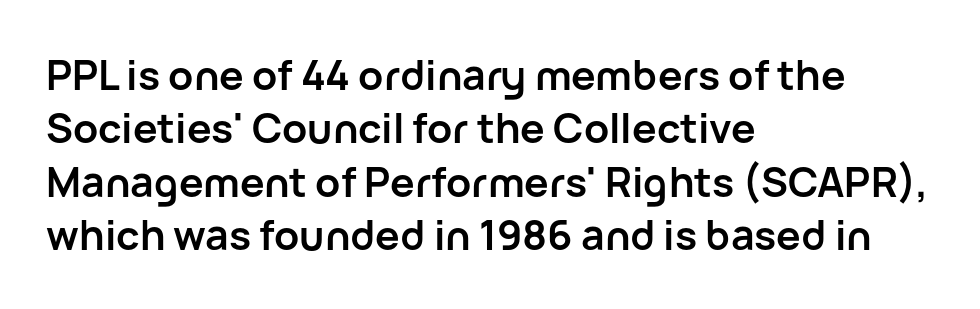
The typesetter chose a ragged-right arrangement here. I'd describe the lettering as bold — thick and assertive. Notice how descenders clear the ascenders below comfortably — that's standard leading. This sample uses a sans-serif face. Default kerning and tracking; the words read as compact shapes. Bare-footed words on every line.
